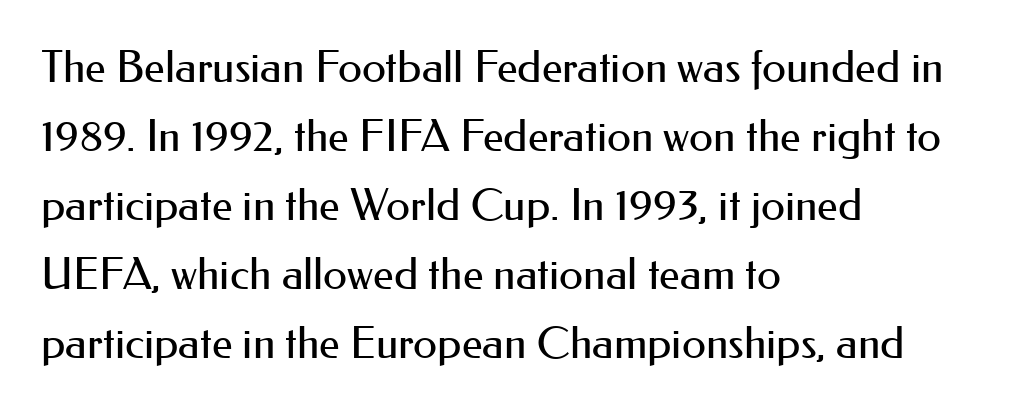
Q: Is the text bold? A: No.
Q: Is the text italic (slanted)? A: No, it is upright.
Q: Is the typeface a serif or a sans-serif typeface? A: Sans-serif.
Q: Is the text underlined? A: No.
Q: How is the paragraph aligned? A: Left-aligned.
Q: Is the spacing between letters normal or unusually wide? A: Normal.
Q: Is the spacing between lines tight, normal or loose? A: Normal.
Q: Width (condensed, normal, or wide)? A: Normal.
Q: Stroke contrast? A: Medium.
Q: x-height? A: Small.
Q: Monospaced? A: No.
